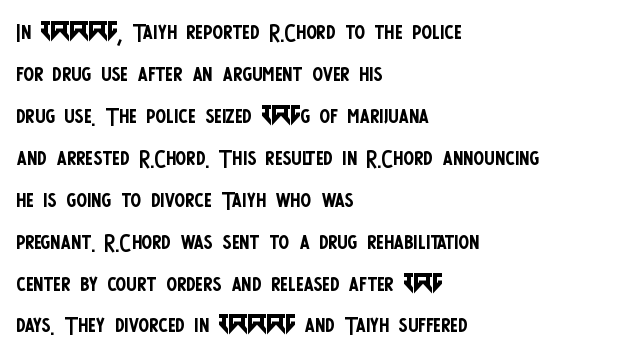
{"serif": "no", "italic": "no", "bold": "no", "weight": "regular", "width": "condensed", "stroke_contrast": "low", "x_height": "large", "monospaced": "no", "underline": "no", "align": "left", "line_spacing": "normal", "line_spacing_ratio": 1.31, "letter_spacing": "normal", "letter_spacing_em": 0.0, "glyph_px": 32}
